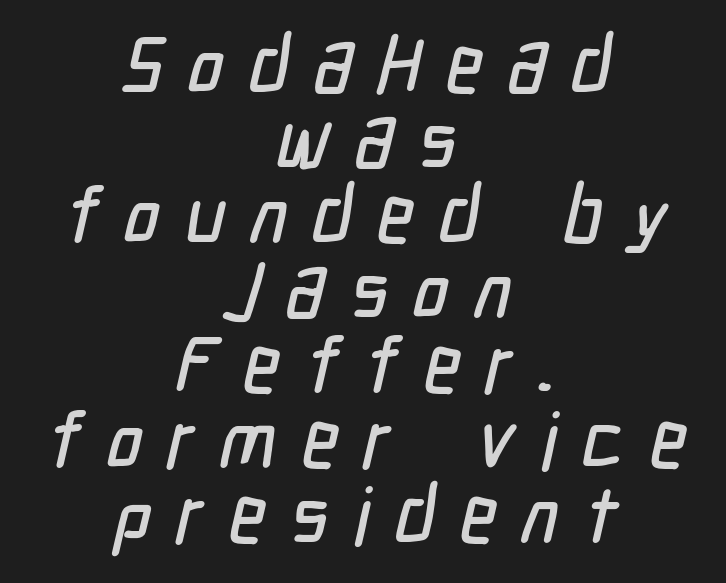
Does the leading feel generous? Not at all — it's pinched. Varying glyph widths throughout — classic text-font behaviour. Layout note: lines centered. There is plenty of visible air inserted between adjacent glyphs. This is sans-serif lettering, the kind often seen on screens and signage. The area under the type is left untouched.
